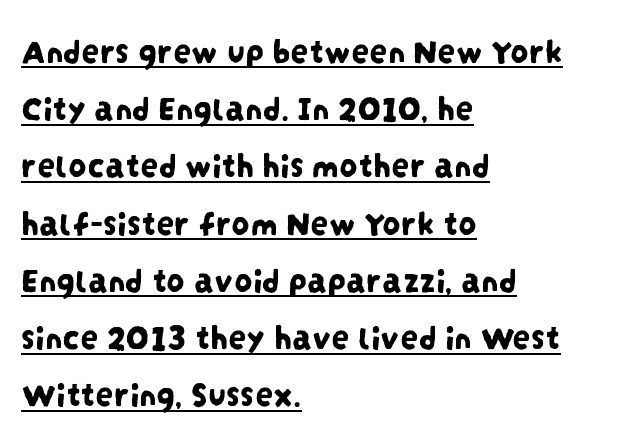
Observe the ordinary spacing: letters are neighbours, not strangers. The rendering anchors every line to the left-hand side. Notice how descenders clear the ascenders below comfortably — that's standard leading. Do the characters align in a grid? No, the font is proportional. Descenders here cross a horizontal rule under the line.
